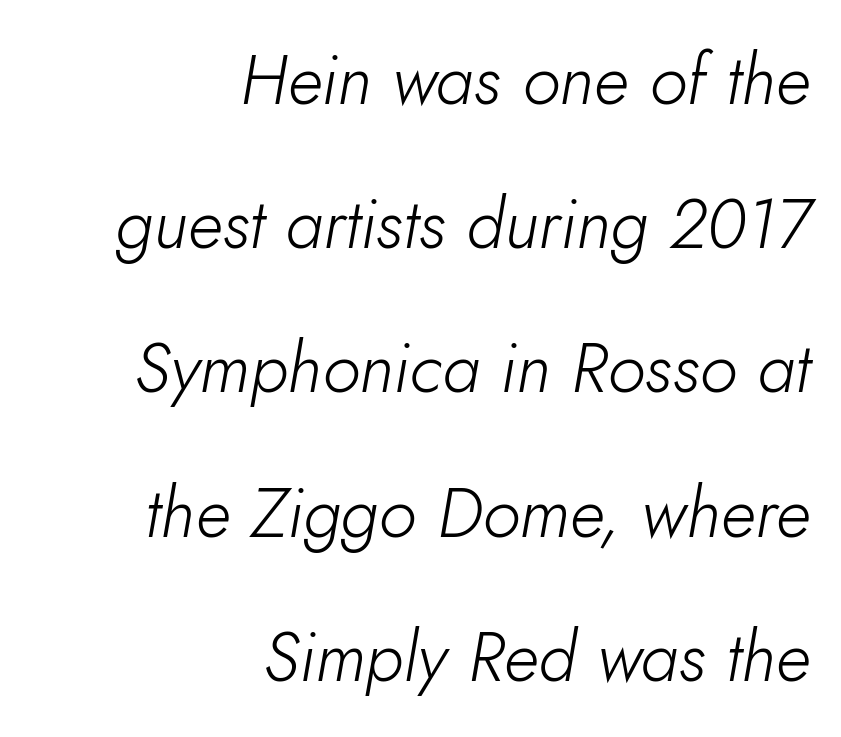
{"italic": "yes", "lean": "right", "slant_degrees": 10, "bold": "no", "weight": "light", "width": "normal", "stroke_contrast": "low", "x_height": "small", "monospaced": "no", "underline": "no", "align": "right", "line_spacing": "loose", "line_spacing_ratio": 2.06, "letter_spacing": "normal", "letter_spacing_em": 0.0, "glyph_px": 70}
